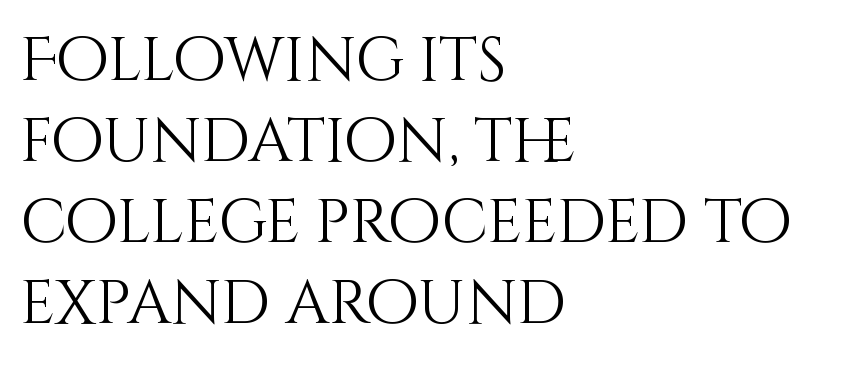
Spacing verdict: proportional, widths tailored to each character. Line beginnings align vertically; line endings do not. Compared with typical body copy, the letter spacing here is the same. How would I describe the line gaps? Plain and ordinary.
